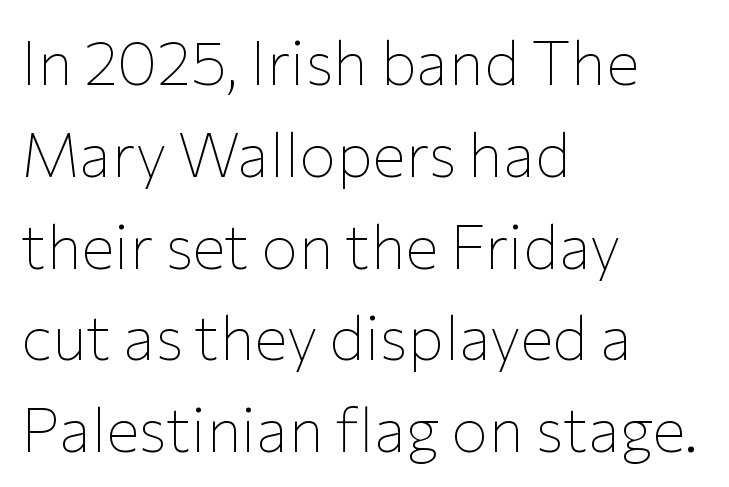
The typeface has the unassuming heft of standard copy or less. Observe the ordinary spacing: letters are neighbours, not strangers. Italic: no, the glyphs are upright roman. Spacing verdict: proportional, widths tailored to each character.
